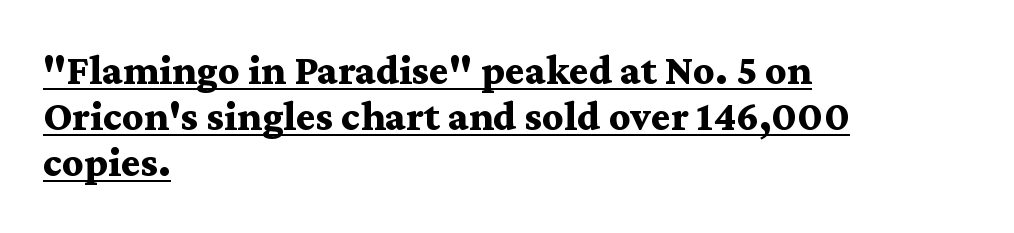
Is this a fixed-width face? No — the glyphs have proportional, varying widths. Style check: upright. These lines keep a tight, regular rhythm from letter to letter. Classification — serif.
